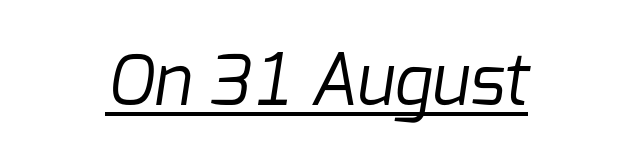
You can tell from the bare stems that sans-serif type was used. No chunkiness to these letters — they're not bold. What decoration does the sample have? An underline. Spacing verdict: proportional, widths tailored to each character.
